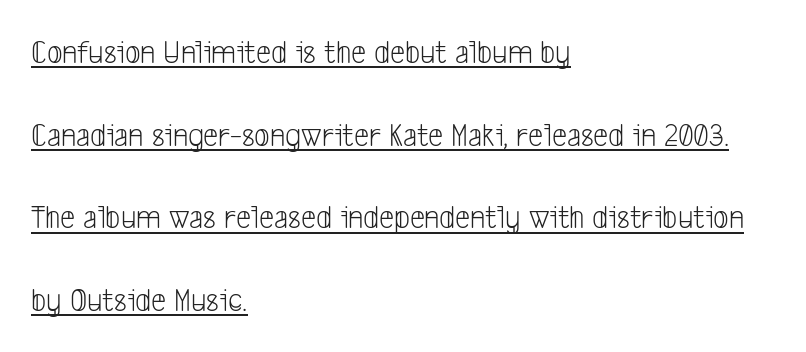
{"serif": "no", "bold": "no", "weight": "light", "width": "condensed", "stroke_contrast": "low", "x_height": "medium", "monospaced": "no", "underline": "yes", "align": "left", "line_spacing": "loose", "line_spacing_ratio": 2.43, "letter_spacing": "normal", "letter_spacing_em": 0.0, "glyph_px": 34}
